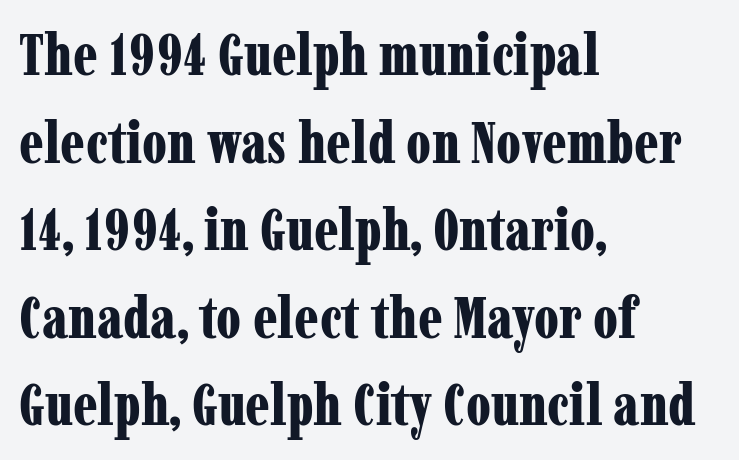
The image shows 58 px bold, condensed serif type, upright; set left-aligned, normal line spacing (1.51x), normal letter spacing, not underlined; low stroke contrast and a medium x-height.
